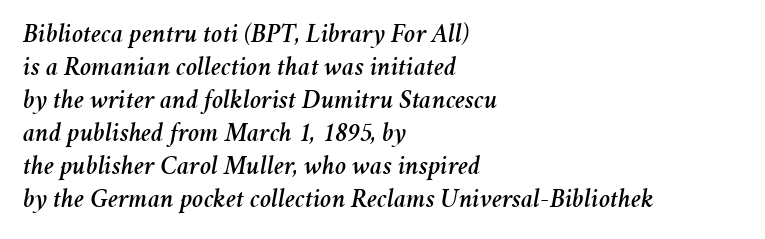
{"italic": "yes", "lean": "right", "slant_degrees": 11, "underline": "no", "align": "left", "line_spacing_ratio": 1.22, "letter_spacing": "normal", "letter_spacing_em": 0.0, "glyph_px": 27}
